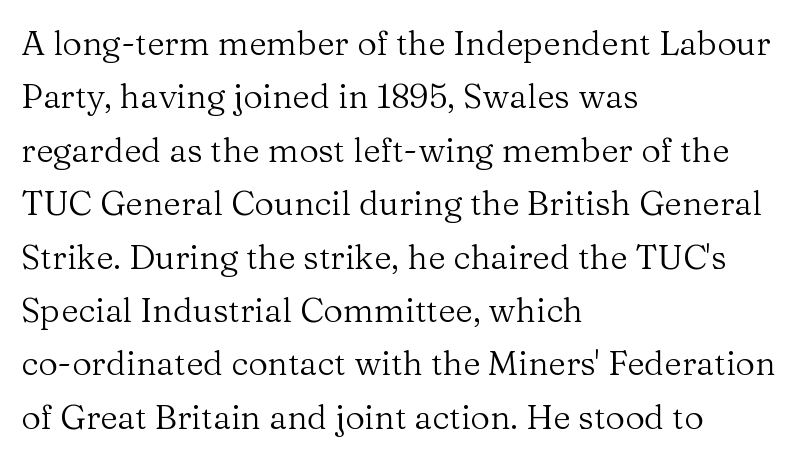
Q: Is the text bold? A: No.
Q: Is the text italic (slanted)? A: No, it is upright.
Q: Is the typeface a serif or a sans-serif typeface? A: Serif.
Q: Is the text underlined? A: No.
Q: How is the paragraph aligned? A: Left-aligned.
Q: Is the spacing between letters normal or unusually wide? A: Normal.
Q: Is the spacing between lines tight, normal or loose? A: Normal.
Q: Width (condensed, normal, or wide)? A: Normal.
Q: Stroke contrast? A: Medium.
Q: x-height? A: Medium.
Q: Monospaced? A: No.
